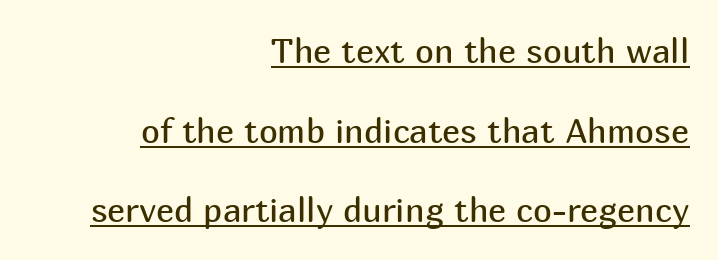
Q: Is the text bold? A: No.
Q: Is the text italic (slanted)? A: No, it is upright.
Q: Is the typeface a serif or a sans-serif typeface? A: Sans-serif.
Q: Is the text underlined? A: Yes.
Q: How is the paragraph aligned? A: Right-aligned.
Q: Is the spacing between letters normal or unusually wide? A: Normal.
Q: Is the spacing between lines tight, normal or loose? A: Loose.
Q: Width (condensed, normal, or wide)? A: Normal.
Q: Stroke contrast? A: Medium.
Q: x-height? A: Medium.
Q: Monospaced? A: No.
